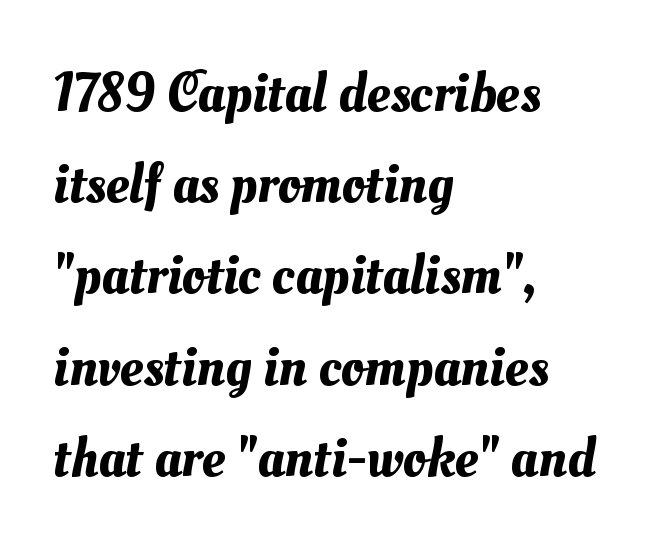
The passage shown is not underscored anywhere. The face used here is proportionally spaced, like ordinary book or web type. Honestly, the letter spacing is just normal — you wouldn't notice it. Which margin do the lines hug? The left one — the right edge is uneven.
